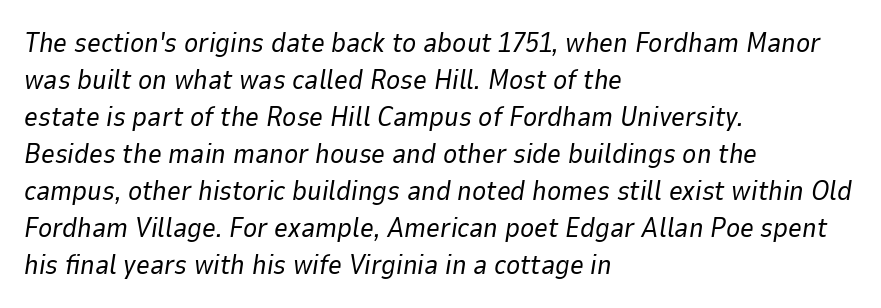
Q: Is the text bold? A: No.
Q: Is the text italic (slanted)? A: Yes, it leans right by about 9 degrees.
Q: Is the text underlined? A: No.
Q: How is the paragraph aligned? A: Left-aligned.
Q: Is the spacing between letters normal or unusually wide? A: Normal.
Q: Is the spacing between lines tight, normal or loose? A: Normal.
